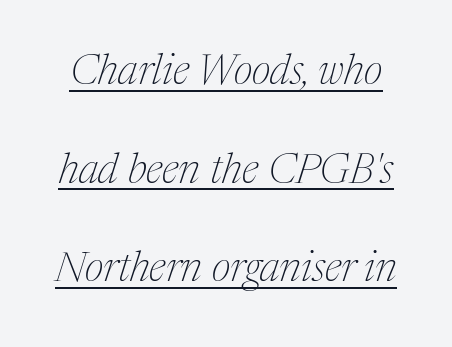
Q: Is the text bold? A: No.
Q: Is the text italic (slanted)? A: Yes, it leans right by about 17 degrees.
Q: Is the typeface a serif or a sans-serif typeface? A: Serif.
Q: Is the text underlined? A: Yes.
Q: Is the spacing between letters normal or unusually wide? A: Normal.
Q: Is the spacing between lines tight, normal or loose? A: Loose.
Q: Width (condensed, normal, or wide)? A: Normal.
Q: Stroke contrast? A: Medium.
Q: x-height? A: Medium.
Q: Monospaced? A: No.
